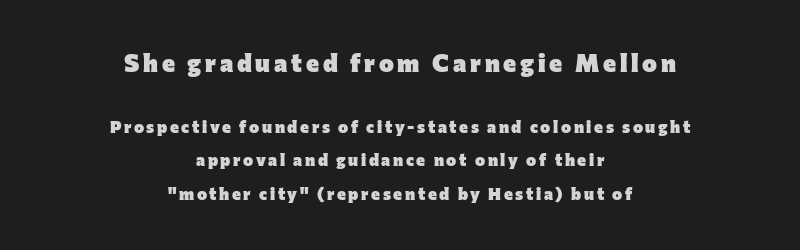
The image shows 25 px bold type, upright; set centered, loose line spacing (1.96x), not underlined; the first (top) block is 1.47x larger.
